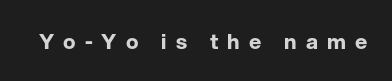
The lettering holds an erect, upright posture throughout. The tracking jumps out immediately: characters are airy and widely separated. Check under the words: just untouched page. Emphasis by weight is at full strength: bold.
